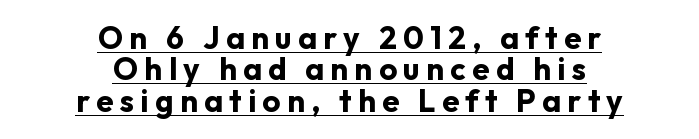
Q: Is the text bold? A: Yes.
Q: Is the text italic (slanted)? A: No, it is upright.
Q: Is the typeface a serif or a sans-serif typeface? A: Sans-serif.
Q: Is the text underlined? A: Yes.
Q: How is the paragraph aligned? A: Centered.
Q: Is the spacing between letters normal or unusually wide? A: Unusually wide.
Q: Is the spacing between lines tight, normal or loose? A: Tight.
Q: Width (condensed, normal, or wide)? A: Normal.
Q: Stroke contrast? A: Low.
Q: x-height? A: Medium.
Q: Monospaced? A: No.
